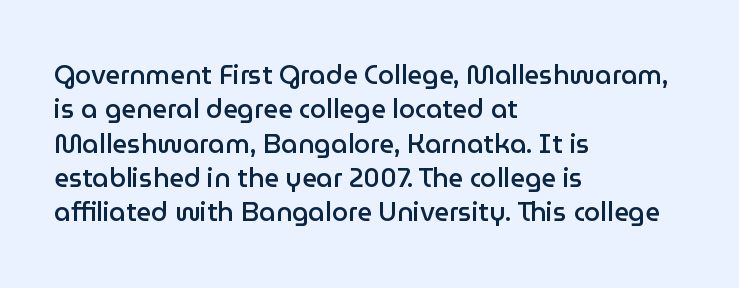
Q: Is the text bold? A: Semi-bold.
Q: Is the text italic (slanted)? A: No, it is upright.
Q: Is the text underlined? A: No.
Q: How is the paragraph aligned? A: Left-aligned.
Q: Is the spacing between letters normal or unusually wide? A: Normal.
Q: Is the spacing between lines tight, normal or loose? A: Normal.
